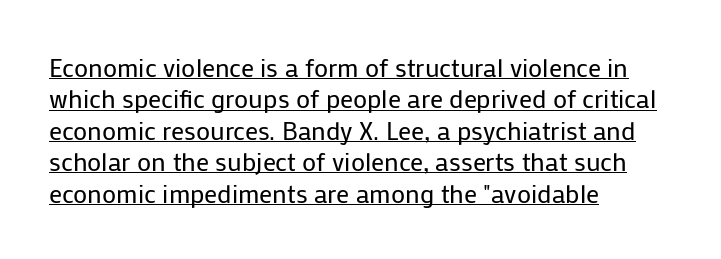
The letters stand straight up with perfectly vertical stems. Weight class: somewhere from thin through regular. This sample carries an underscore along the baseline area. The type is set solid horizontally, with unmodified tracking.
